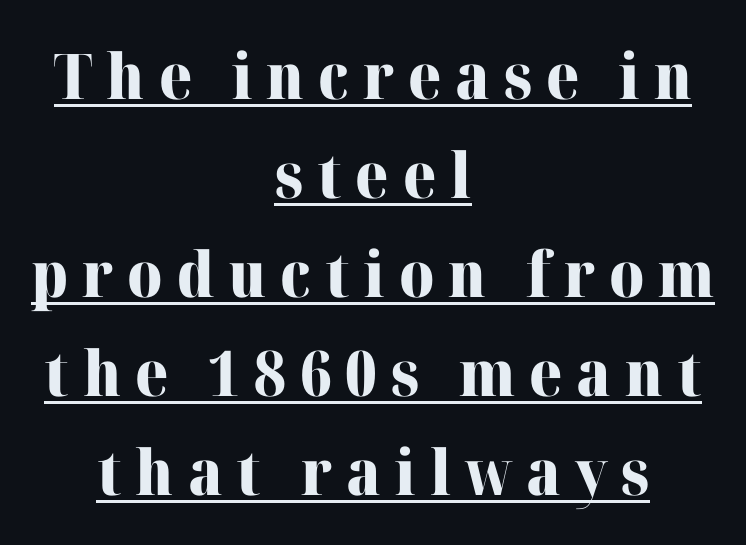
Q: Is the text bold? A: Yes.
Q: Is the text italic (slanted)? A: No, it is upright.
Q: Is the typeface a serif or a sans-serif typeface? A: Serif.
Q: Is the text underlined? A: Yes.
Q: How is the paragraph aligned? A: Centered.
Q: Is the spacing between letters normal or unusually wide? A: Unusually wide.
Q: Is the spacing between lines tight, normal or loose? A: Normal.
Q: Width (condensed, normal, or wide)? A: Normal.
Q: Stroke contrast? A: High.
Q: x-height? A: Medium.
Q: Monospaced? A: No.
